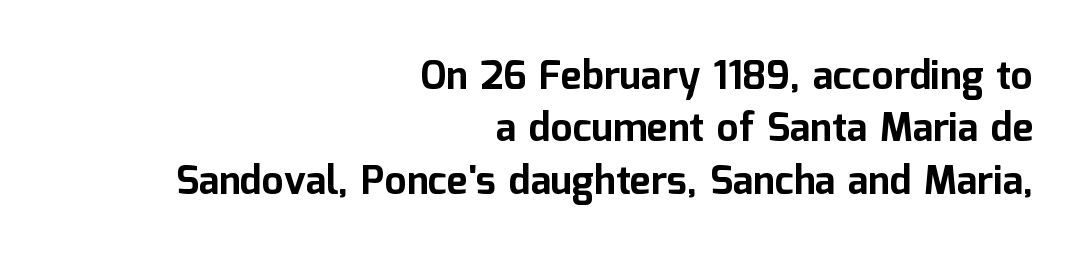
One-word summary of the alignment: right. Each word holds together tightly as a unit, with standard inter-letter gaps. This block has exactly the height ordinary leading produces. No italicization has been applied; the sample stays upright. The rendering uses natural spacing where letterforms have individual widths.
